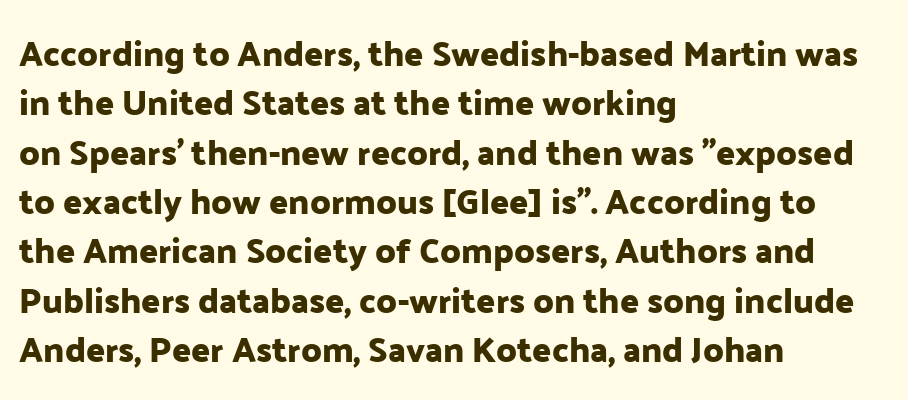
The image shows 35 px sans-serif type, upright; set left-aligned, normal line spacing (1.41x), normal letter spacing, not underlined; low stroke contrast and a medium x-height.
